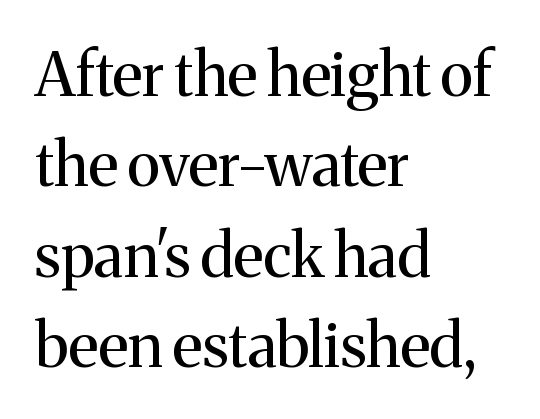
Q: Is the text bold? A: No.
Q: Is the text italic (slanted)? A: No, it is upright.
Q: Is the typeface a serif or a sans-serif typeface? A: Serif.
Q: Is the text underlined? A: No.
Q: How is the paragraph aligned? A: Left-aligned.
Q: Is the spacing between letters normal or unusually wide? A: Normal.
Q: Is the spacing between lines tight, normal or loose? A: Normal.
Q: Width (condensed, normal, or wide)? A: Normal.
Q: Stroke contrast? A: Medium.
Q: x-height? A: Medium.
Q: Monospaced? A: No.
